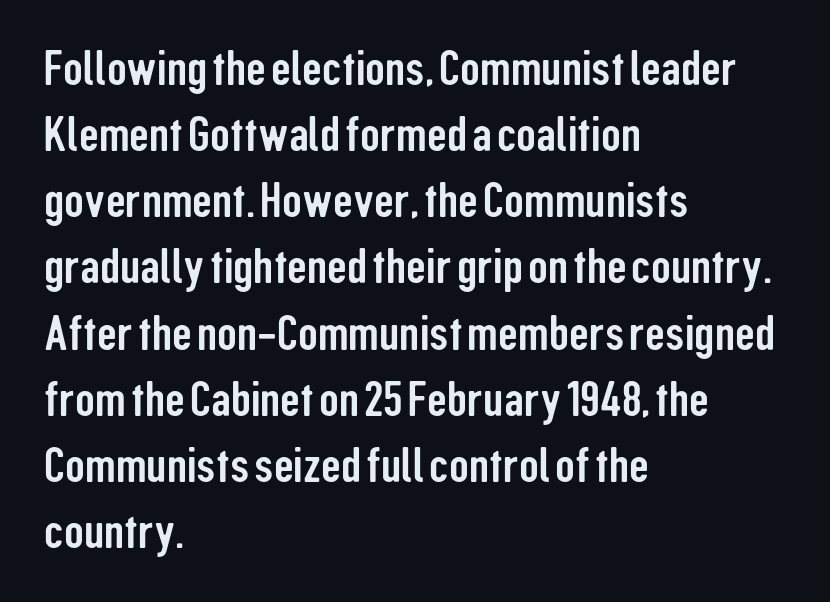
Q: Is the text italic (slanted)? A: No, it is upright.
Q: Is the typeface a serif or a sans-serif typeface? A: Sans-serif.
Q: Is the text underlined? A: No.
Q: How is the paragraph aligned? A: Left-aligned.
Q: Is the spacing between letters normal or unusually wide? A: Normal.
Q: Is the spacing between lines tight, normal or loose? A: Normal.
Q: Width (condensed, normal, or wide)? A: Condensed.
Q: Stroke contrast? A: Low.
Q: x-height? A: Medium.
Q: Monospaced? A: No.
